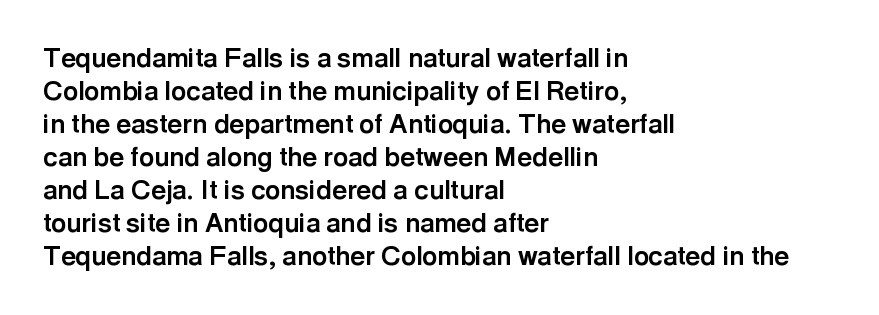
The image shows 26 px bold type, upright; set left-aligned, normal line spacing (1.27x), normal letter spacing, not underlined.
